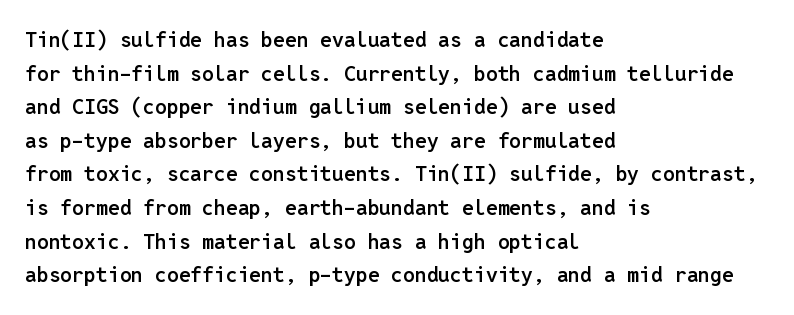
Q: Is the text bold? A: Semi-bold.
Q: Is the text italic (slanted)? A: No, it is upright.
Q: Is the text underlined? A: No.
Q: How is the paragraph aligned? A: Left-aligned.
Q: Is the spacing between letters normal or unusually wide? A: Normal.
Q: Is the spacing between lines tight, normal or loose? A: Normal.
